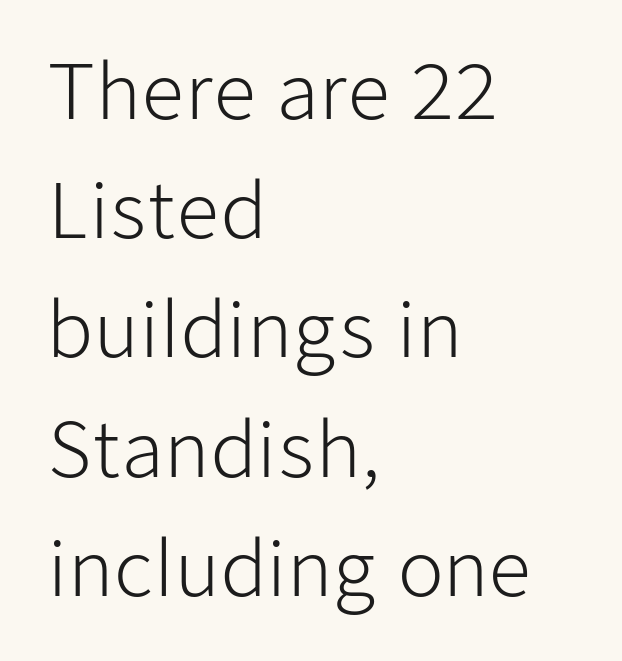
Q: Is the text bold? A: No.
Q: Is the text italic (slanted)? A: No, it is upright.
Q: Is the typeface a serif or a sans-serif typeface? A: Sans-serif.
Q: Is the text underlined? A: No.
Q: How is the paragraph aligned? A: Left-aligned.
Q: Is the spacing between letters normal or unusually wide? A: Normal.
Q: Is the spacing between lines tight, normal or loose? A: Normal.
Q: Width (condensed, normal, or wide)? A: Normal.
Q: Stroke contrast? A: Low.
Q: x-height? A: Medium.
Q: Monospaced? A: No.
